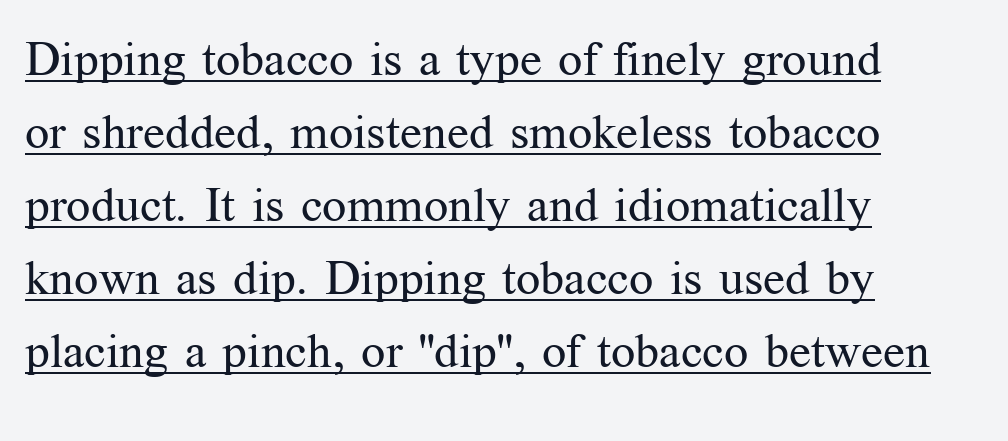
The image shows 48 px regular-weight serif type, upright; set left-aligned, normal line spacing (1.52x), normal letter spacing, underlined; medium stroke contrast and a medium x-height.
